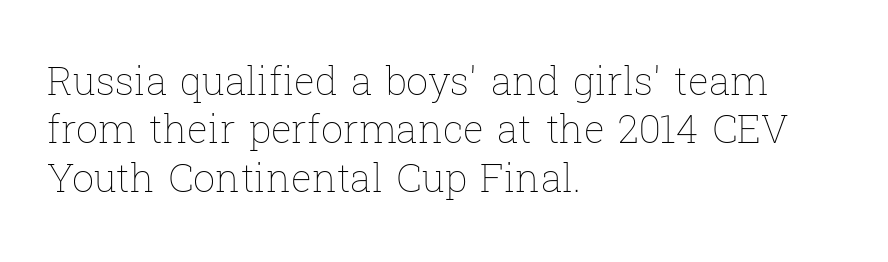
Q: Is the text bold? A: No.
Q: Is the text italic (slanted)? A: No, it is upright.
Q: Is the text underlined? A: No.
Q: How is the paragraph aligned? A: Left-aligned.
Q: Is the spacing between letters normal or unusually wide? A: Normal.
Q: Width (condensed, normal, or wide)? A: Normal.
Q: Stroke contrast? A: Low.
Q: x-height? A: Medium.
Q: Monospaced? A: No.
